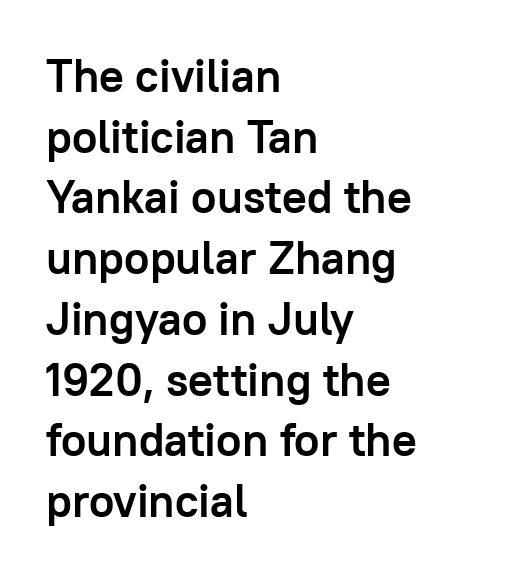
Is this a fixed-width face? No — the glyphs have proportional, varying widths. Rendered with straight, roman letterforms. Inter-character spacing is left at the font's built-in metrics. One glance says typical: line gaps are just what's usual. The foot of each line stays bare and open. What weight is shown? A full bold with thick strokes.
